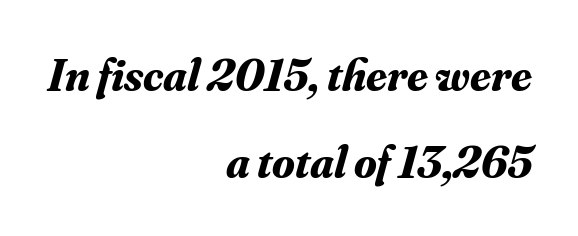
The image shows 46 px bold serif type, italic (leaning right); set right-aligned, line spacing 1.89x, normal letter spacing, not underlined; medium stroke contrast and a small x-height.
